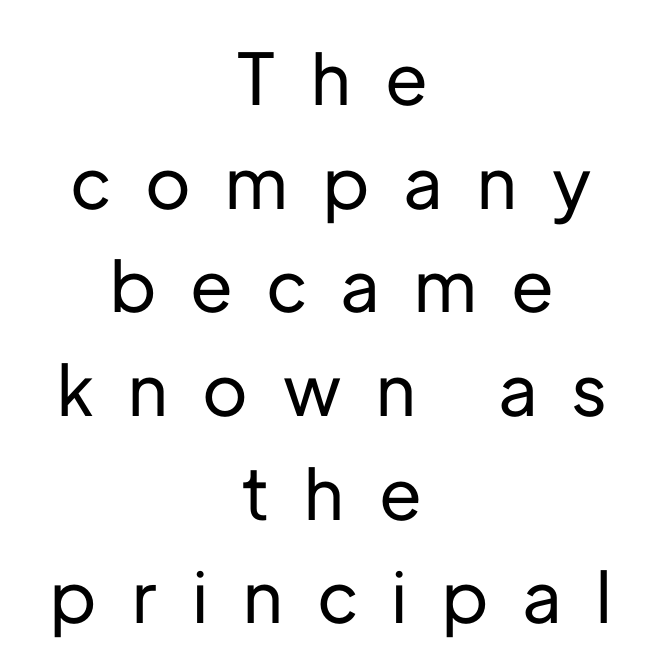
The image shows 71 px sans-serif type, upright; set centered, normal line spacing (1.46x), unusually wide letter spacing (+0.5 em), not underlined; low stroke contrast and a medium x-height.
